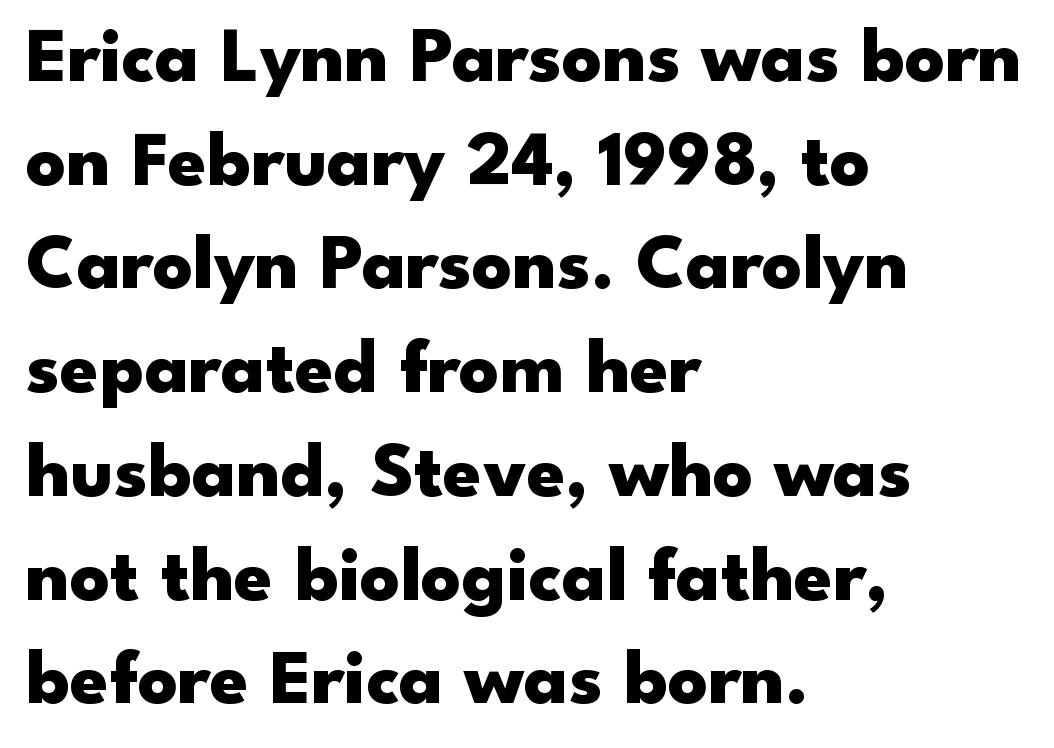
{"serif": "no", "italic": "no", "bold": "yes", "weight": "heavy", "width": "wide", "stroke_contrast": "low", "x_height": "small", "monospaced": "no", "underline": "no", "align": "left", "line_spacing": "normal", "line_spacing_ratio": 1.33, "letter_spacing": "normal", "letter_spacing_em": 0.0, "glyph_px": 78}
